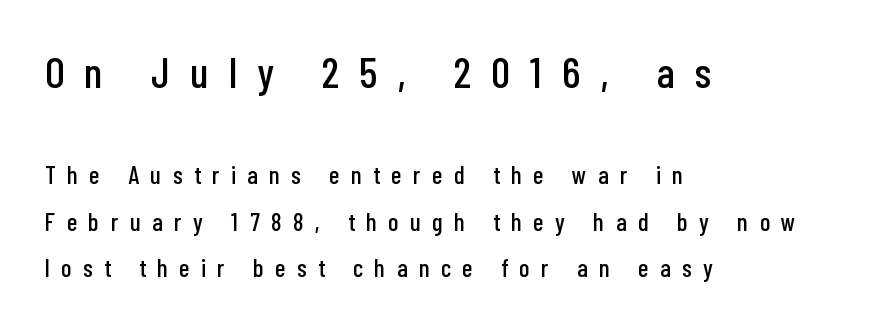
{"serif": "no", "italic": "no", "width": "condensed", "stroke_contrast": "low", "x_height": "medium", "monospaced": "no", "underline": "no", "align": "left", "line_spacing_ratio": 1.86, "letter_spacing": "wide", "letter_spacing_em": 0.47, "larger_block": "first", "size_ratio": 1.72, "glyph_px": 43}
